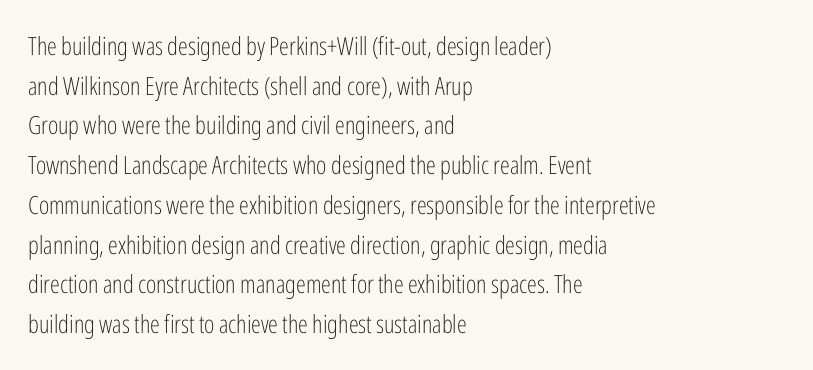
No italicization has been applied; the sample stays upright. Which margin do the lines hug? The left one — the right edge is uneven. Interline gaps are of average width in this sample. Descender tails drop into unmarked territory.
